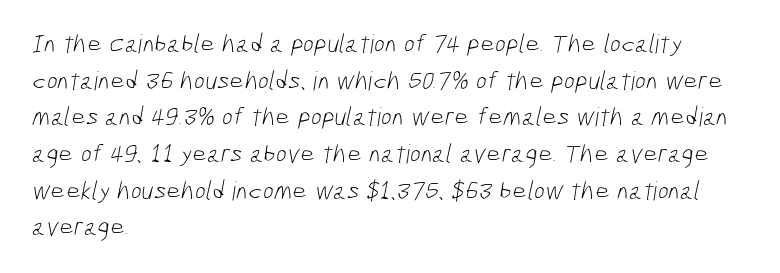
Q: Is the text bold? A: No.
Q: Is the text underlined? A: No.
Q: How is the paragraph aligned? A: Left-aligned.
Q: Is the spacing between letters normal or unusually wide? A: Normal.
Q: Is the spacing between lines tight, normal or loose? A: Normal.
